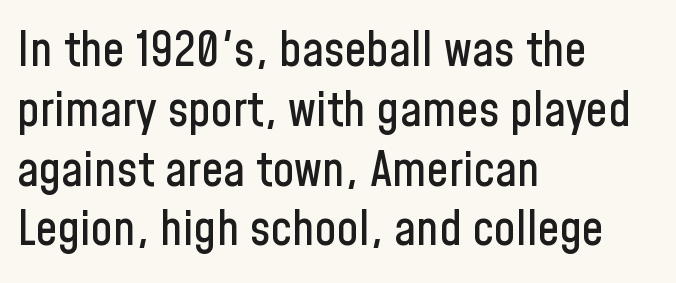
You could not count columns in this text — the font is proportionally spaced. You can tell from the bare stems that sans-serif type was used. The letters sit at their default tracking, neither squeezed nor spread. The typography opts for an upright posture over an oblique one. If you drew a ruler down the left edge, every line would touch it.
